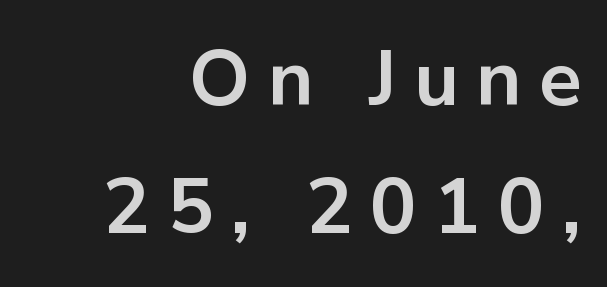
Q: Is the text bold? A: Yes.
Q: Is the text italic (slanted)? A: No, it is upright.
Q: Is the typeface a serif or a sans-serif typeface? A: Sans-serif.
Q: Is the text underlined? A: No.
Q: Is the spacing between letters normal or unusually wide? A: Unusually wide.
Q: Is the spacing between lines tight, normal or loose? A: Normal.
Q: Width (condensed, normal, or wide)? A: Normal.
Q: Stroke contrast? A: Low.
Q: x-height? A: Medium.
Q: Monospaced? A: No.
